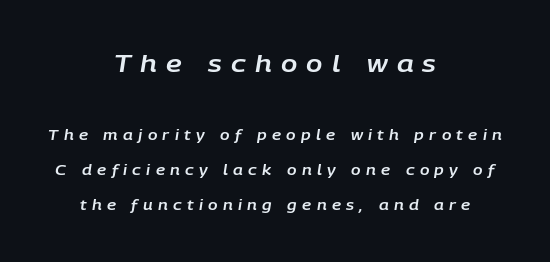
What stands out about the letter spacing? Its width — letters are far apart. A bare baseline throughout the passage. A typesetter would call this leading open, well beyond the default. Neither beginnings nor endings align; midpoints do. Designer's note — italics engaged.
